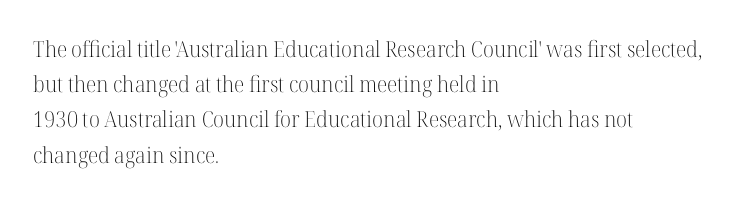
Q: Is the text bold? A: No.
Q: Is the text italic (slanted)? A: No, it is upright.
Q: Is the text underlined? A: No.
Q: How is the paragraph aligned? A: Left-aligned.
Q: Is the spacing between letters normal or unusually wide? A: Normal.
Q: Is the spacing between lines tight, normal or loose? A: Normal.
